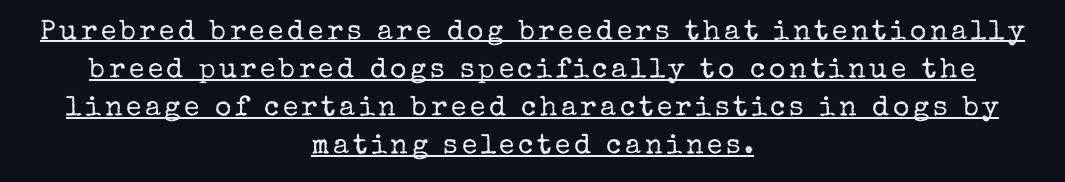
The image shows 28 px regular-weight serif type, upright; set centered, normal line spacing (1.36x), underlined; low stroke contrast and a medium x-height.
